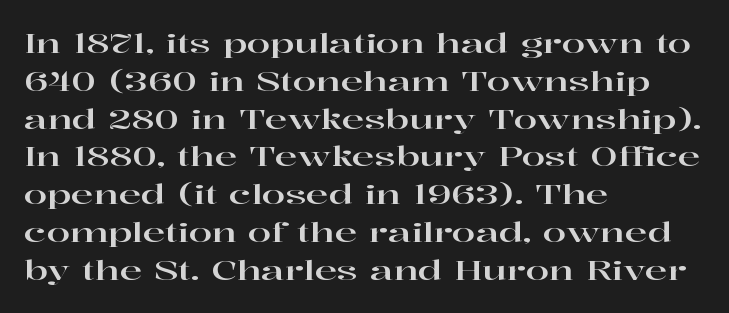
The image shows 27 px text type, upright; set left-aligned, normal line spacing (1.4x), normal letter spacing, not underlined.
